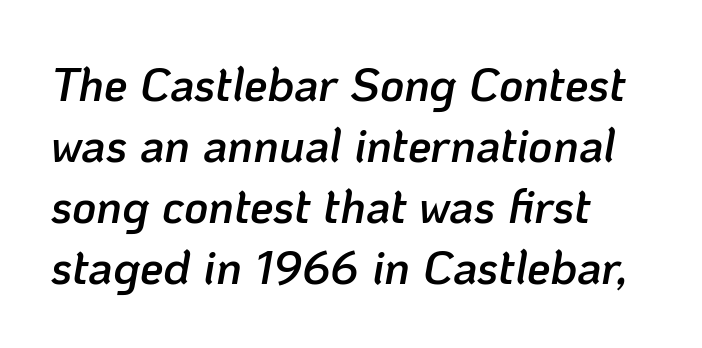
Set as a demibold, roughly 600 on the weight scale. The designer left line spacing at the default. Where is the straight margin? On the left. Here the designer chose a conventional face with non-uniform glyph widths. Descenders hang freely into open space.
